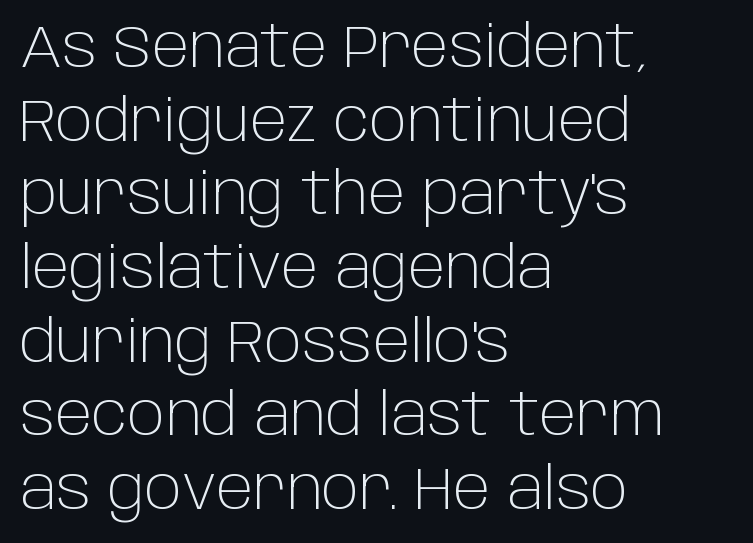
{"serif": "no", "italic": "no", "bold": "no", "weight": "light", "width": "normal", "stroke_contrast": "low", "x_height": "large", "monospaced": "no", "underline": "no", "align": "left", "line_spacing": "normal", "line_spacing_ratio": 1.27, "letter_spacing": "normal", "letter_spacing_em": 0.0, "glyph_px": 58}
